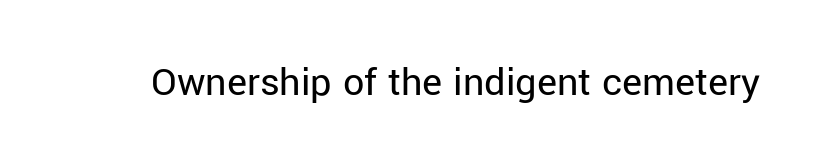
{"serif": "no", "italic": "no", "bold": "no", "weight": "regular", "width": "normal", "stroke_contrast": "low", "x_height": "medium", "monospaced": "no", "underline": "no", "letter_spacing": "normal", "letter_spacing_em": 0.0, "glyph_px": 42}
